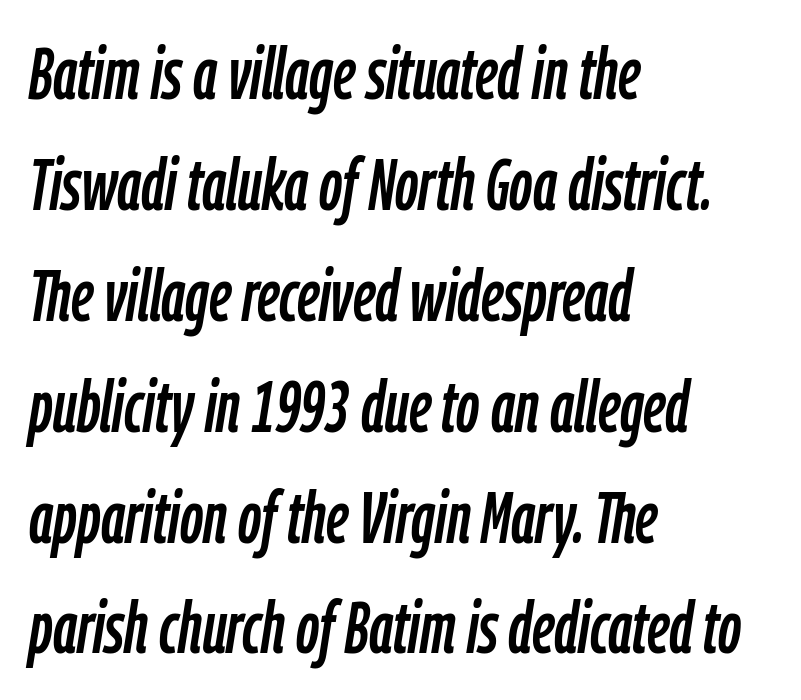
The image shows 72 px condensed type, italic (leaning right); set left-aligned, normal line spacing (1.54x), normal letter spacing, not underlined; low stroke contrast and a medium x-height.
